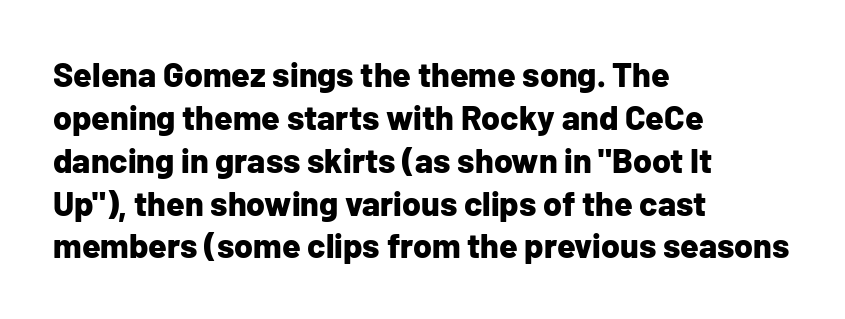
Every character sits straight up, as roman type does. Looks like regular typesetting: each glyph gets only the width it needs. Left-aligned paragraph, ragged on the right. Are there feet on the stems? There aren't — it's a sans. You'd pick this weight for a headline — it's a proper bold.
